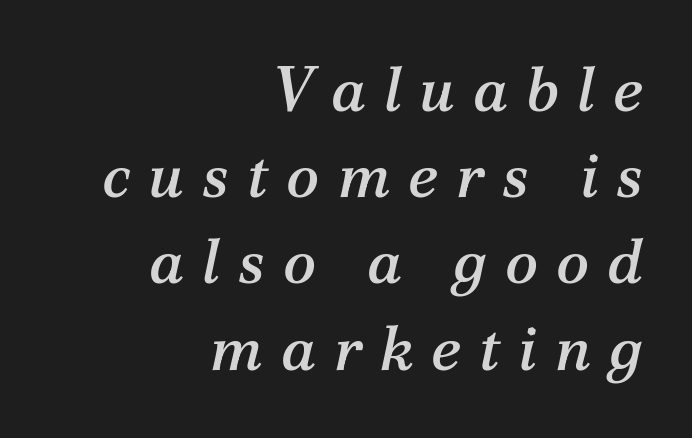
Q: Is the text italic (slanted)? A: Yes, it leans right by about 12 degrees.
Q: Is the typeface a serif or a sans-serif typeface? A: Serif.
Q: Is the text underlined? A: No.
Q: How is the paragraph aligned? A: Right-aligned.
Q: Is the spacing between letters normal or unusually wide? A: Unusually wide.
Q: Is the spacing between lines tight, normal or loose? A: Normal.
Q: Width (condensed, normal, or wide)? A: Normal.
Q: Stroke contrast? A: Medium.
Q: x-height? A: Medium.
Q: Monospaced? A: No.
